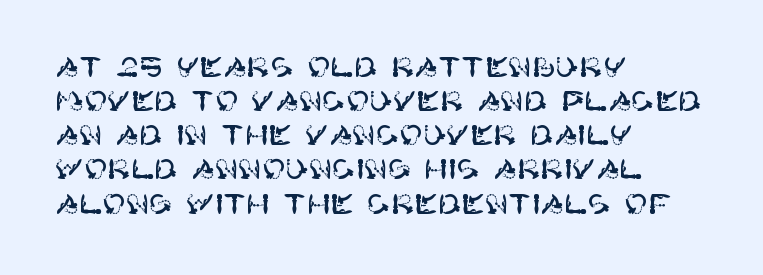
Unlike a traditional serif, this face leaves its strokes unadorned. Ascenders rise straight up at ninety degrees. The glyphs are unaccompanied by any horizontal stroke below them. Caption: standard tracking, unaltered. The paragraph shown leans on its left margin.
